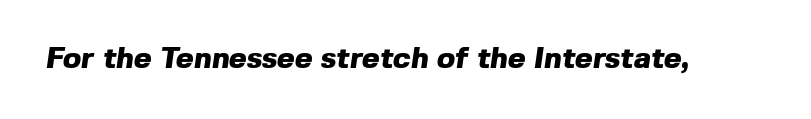
Typesetter's note: full bold, strokes at maximum text heaviness. The letters carry no serifs — their stems end cleanly without finishing strokes. The face used here is proportionally spaced, like ordinary book or web type. The space directly below the letters is spotless. The line texture is even and compact thanks to regular tracking.
